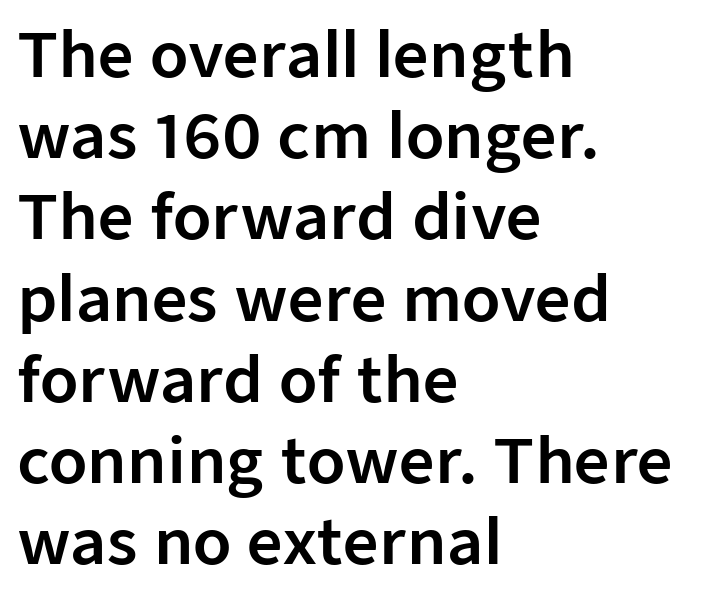
The image shows 62 px sans-serif type, upright; set left-aligned, normal line spacing (1.31x), normal letter spacing, not underlined; low stroke contrast and a medium x-height.
